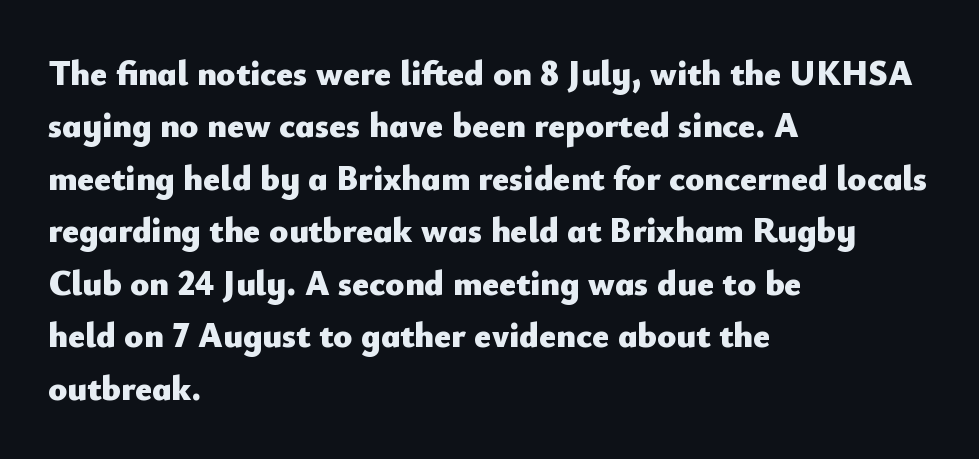
Descenders are the only things crossing below the line. Check where the strokes stop: nothing finishes them off — pure sans. Line starts are locked; line ends wander. The rendering uses a bold face; every stroke is thick and dark. Default kerning and tracking; the words read as compact shapes.
